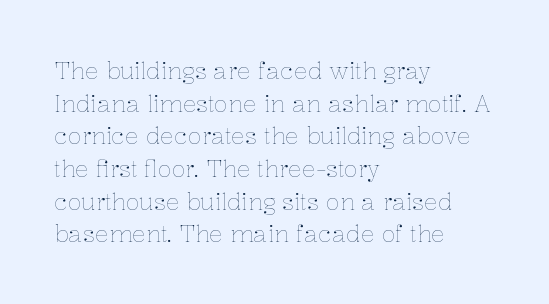
{"italic": "no", "bold": "no", "underline": "no", "align": "left", "line_spacing": "normal", "line_spacing_ratio": 1.42, "letter_spacing": "normal", "letter_spacing_em": 0.0, "glyph_px": 23}
